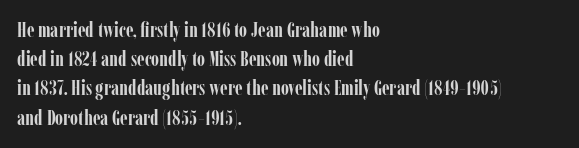
{"italic": "no", "bold": "yes", "underline": "no", "align": "left", "line_spacing": "normal", "line_spacing_ratio": 1.39, "letter_spacing": "normal", "letter_spacing_em": 0.0, "glyph_px": 21}
